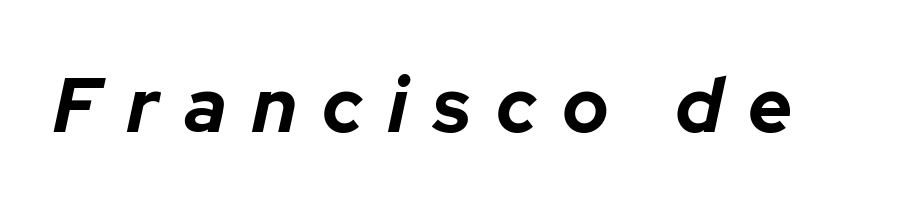
Letters rest on an invisible, unmarked baseline. Spacing between characters has been opened up far beyond the box default. If you drew a line through each stem, it would be angled. Look at the stroke-to-counter ratio: heavy, a bold.
